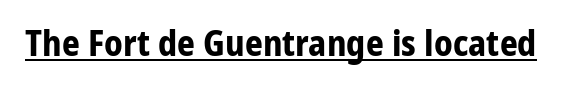
{"serif": "no", "italic": "no", "bold": "yes", "weight": "bold", "width": "normal", "stroke_contrast": "low", "x_height": "medium", "monospaced": "no", "underline": "yes", "letter_spacing": "normal", "letter_spacing_em": 0.0, "glyph_px": 35}
